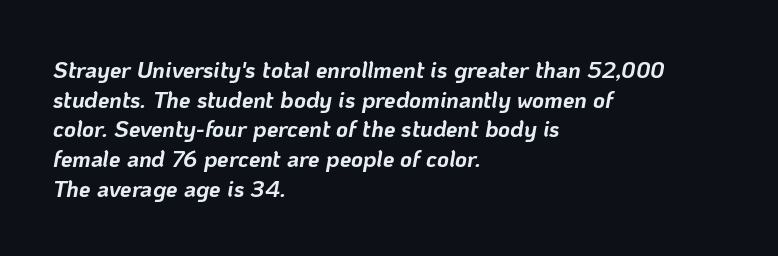
The image shows 23 px bold type, italic (leaning right); set left-aligned, normal line spacing (1.29x), normal letter spacing, not underlined.
